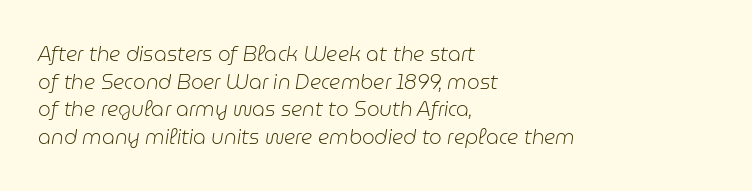
The image shows 20 px text type, italic (leaning right); set left-aligned, normal line spacing (1.38x), normal letter spacing, not underlined.
